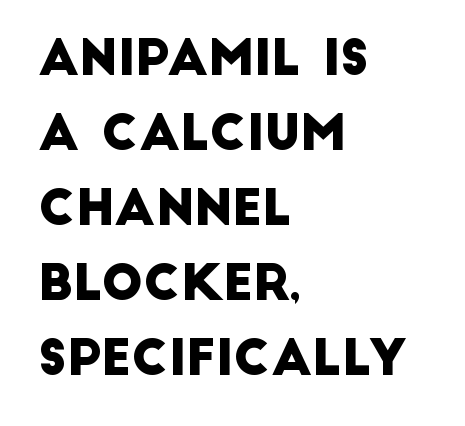
Q: Is the typeface a serif or a sans-serif typeface? A: Sans-serif.
Q: Is the text underlined? A: No.
Q: How is the paragraph aligned? A: Left-aligned.
Q: Is the spacing between letters normal or unusually wide? A: Normal.
Q: Is the spacing between lines tight, normal or loose? A: Normal.
Q: Width (condensed, normal, or wide)? A: Normal.
Q: Stroke contrast? A: Low.
Q: x-height? A: Large.
Q: Monospaced? A: No.
